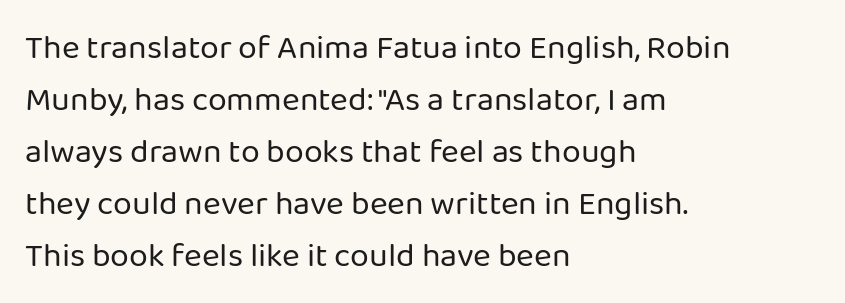
Check where the strokes stop: nothing finishes them off — pure sans. Typeset ragged right — the left edge is the straight one. The weight would be labelled regular, book, light, or lighter still. The passage shown is typed in a proportional face where columns would drift. Posture: upright roman.
